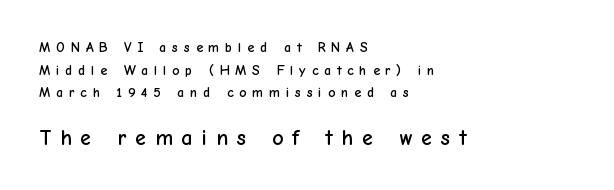
{"italic": "no", "underline": "no", "align": "left", "line_spacing": "normal", "line_spacing_ratio": 1.62, "letter_spacing": "wide", "letter_spacing_em": 0.41, "larger_block": "second", "size_ratio": 1.57, "glyph_px": 22}
